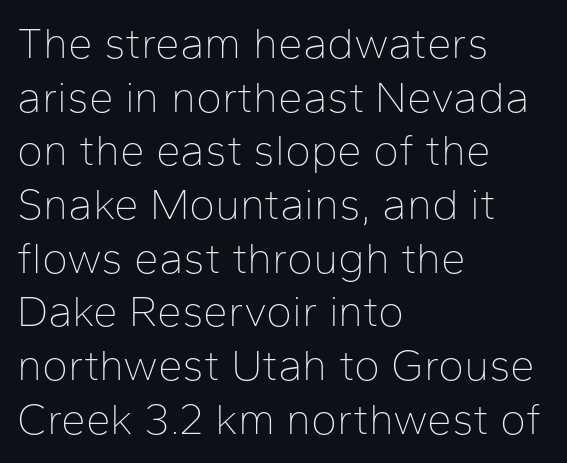
The image shows 44 px thin sans-serif type, upright; set left-aligned, line spacing 1.22x, normal letter spacing, not underlined; low stroke contrast and a medium x-height.
